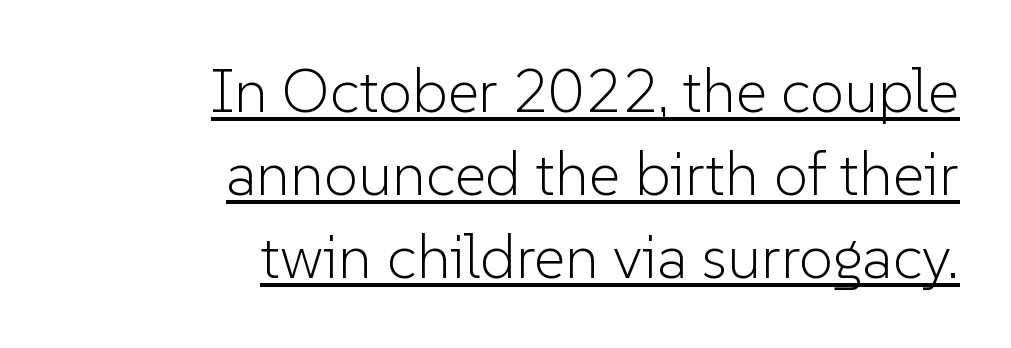
{"serif": "no", "italic": "no", "bold": "no", "weight": "light", "width": "normal", "stroke_contrast": "low", "x_height": "medium", "monospaced": "no", "underline": "yes", "align": "right", "line_spacing": "normal", "line_spacing_ratio": 1.36, "letter_spacing": "normal", "letter_spacing_em": 0.0, "glyph_px": 61}
